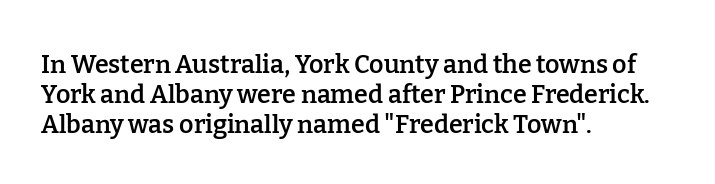
The rendering uses a semibold face; strokes are thickened but not to full bold. Horizontal alignment here is leftward, the default for most running prose. Nope, not italic — everything's standing straight. The letterforms sit shoulder to shoulder at normal distance.
